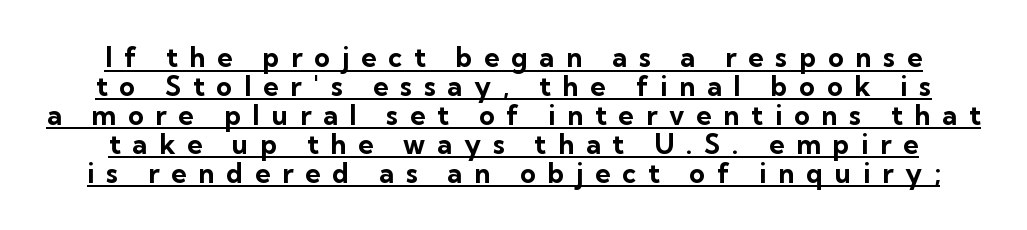
Q: Is the text bold? A: Yes.
Q: Is the text italic (slanted)? A: No, it is upright.
Q: Is the text underlined? A: Yes.
Q: Is the spacing between letters normal or unusually wide? A: Unusually wide.
Q: Is the spacing between lines tight, normal or loose? A: Tight.
